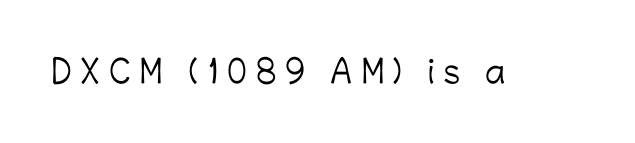
These lines are composed in type without serifs. In terms of letterspacing, this is a distinctly airy, spread setting. Do the letters lean? They stand straight. A clean baseline with only descenders dipping below it. Letters have the restrained weight of plain body copy at most.
